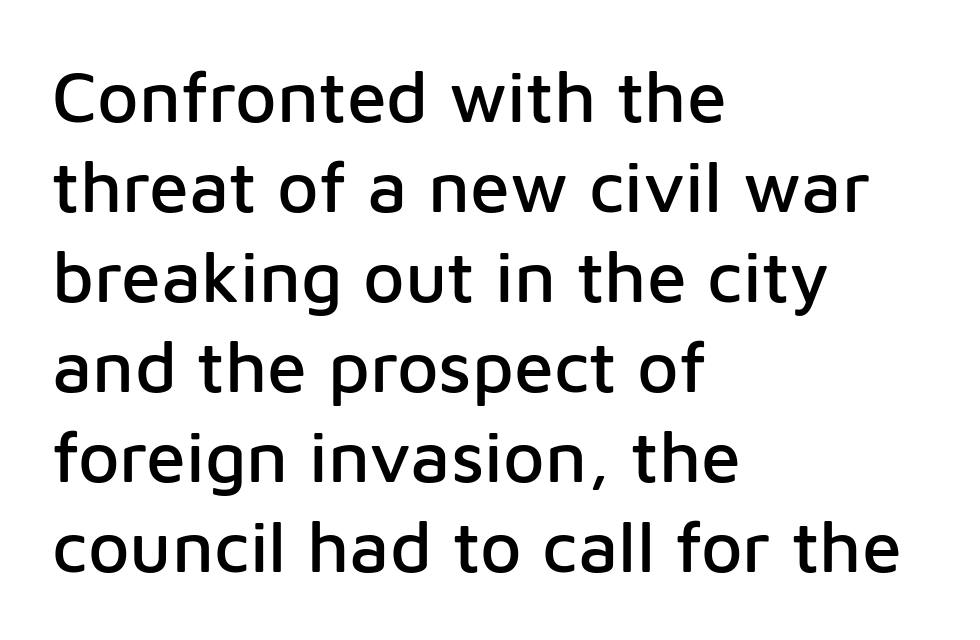
Q: Is the text italic (slanted)? A: No, it is upright.
Q: Is the typeface a serif or a sans-serif typeface? A: Sans-serif.
Q: Is the text underlined? A: No.
Q: How is the paragraph aligned? A: Left-aligned.
Q: Is the spacing between letters normal or unusually wide? A: Normal.
Q: Is the spacing between lines tight, normal or loose? A: Normal.
Q: Width (condensed, normal, or wide)? A: Normal.
Q: Stroke contrast? A: Low.
Q: x-height? A: Medium.
Q: Monospaced? A: No.
